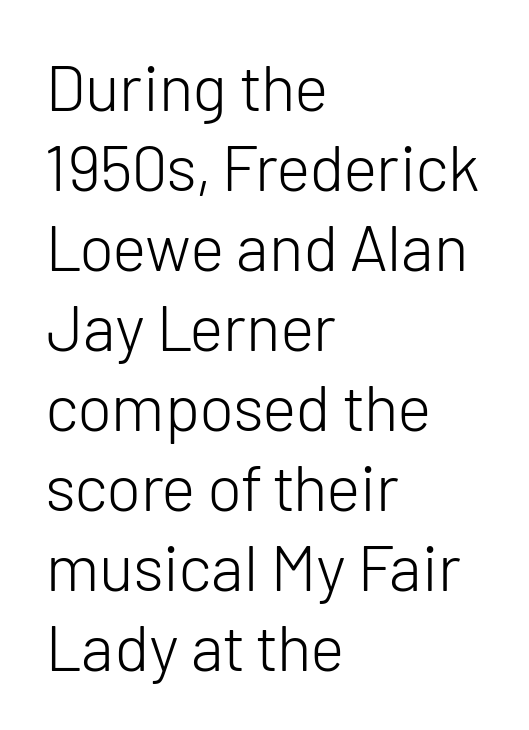
The image shows 65 px light sans-serif type, upright; set left-aligned, line spacing 1.23x, normal letter spacing, not underlined; low stroke contrast and a medium x-height.
